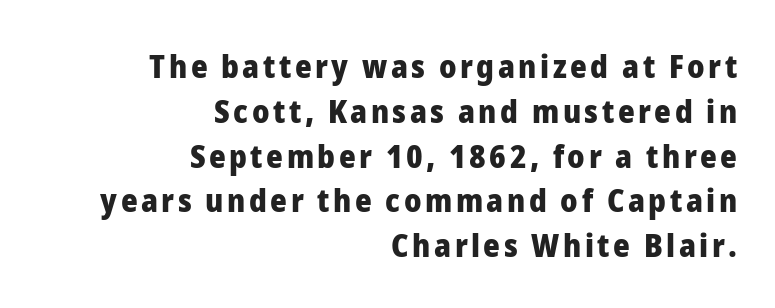
The letters are bold, with thick, heavy strokes. The typesetter chose a ragged-left arrangement here. Each letter's strokes conclude bluntly, with no projecting serifs. The specimen reads as upright at a glance. Spacing verdict: proportional, widths tailored to each character.
